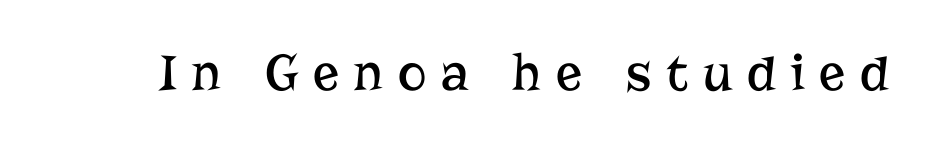
Q: Is the text bold? A: No.
Q: Is the text italic (slanted)? A: No, it is upright.
Q: Is the typeface a serif or a sans-serif typeface? A: Serif.
Q: Is the text underlined? A: No.
Q: Is the spacing between letters normal or unusually wide? A: Unusually wide.
Q: Width (condensed, normal, or wide)? A: Normal.
Q: Stroke contrast? A: Low.
Q: x-height? A: Medium.
Q: Monospaced? A: No.
